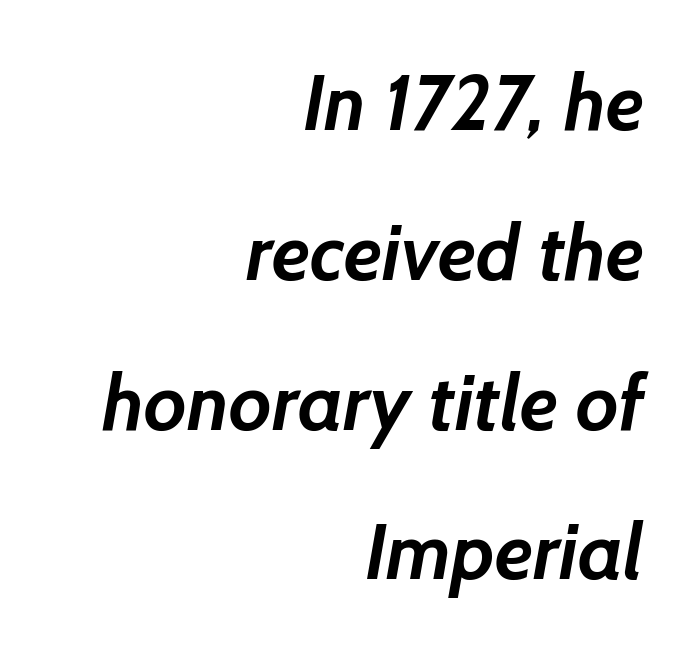
{"serif": "no", "bold": "yes", "weight": "semibold", "width": "normal", "stroke_contrast": "low", "x_height": "medium", "monospaced": "no", "underline": "no", "align": "right", "line_spacing": "loose", "line_spacing_ratio": 1.92, "letter_spacing": "normal", "letter_spacing_em": 0.0, "glyph_px": 78}
